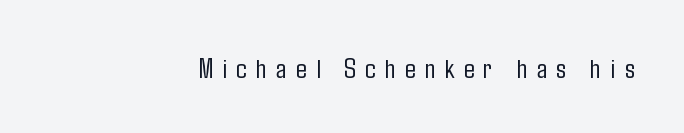
{"serif": "no", "italic": "no", "bold": "no", "weight": "light", "width": "condensed", "stroke_contrast": "low", "x_height": "medium", "monospaced": "no", "underline": "no", "align": "right", "letter_spacing": "wide", "letter_spacing_em": 0.31, "glyph_px": 29}
